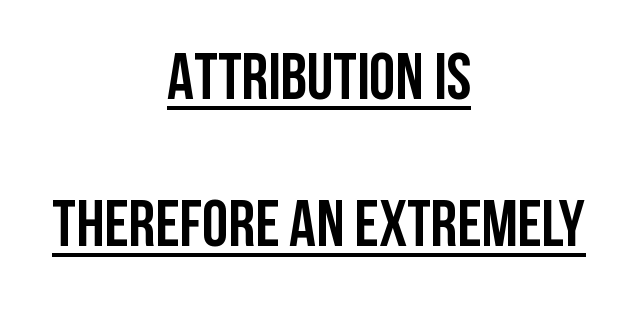
The image shows 66 px semibold, condensed sans-serif type, upright; set centered, loose line spacing (2.22x), normal letter spacing, underlined; low stroke contrast and a large x-height.
